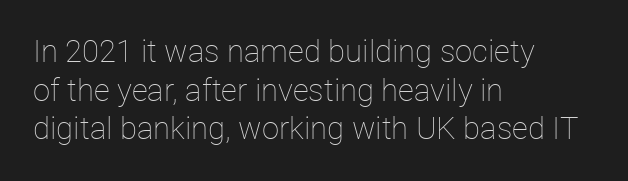
{"italic": "no", "bold": "no", "weight": "thin", "width": "normal", "stroke_contrast": "low", "x_height": "medium", "monospaced": "no", "underline": "no", "align": "left", "line_spacing": "normal", "line_spacing_ratio": 1.25, "letter_spacing": "normal", "letter_spacing_em": 0.0, "glyph_px": 31}
